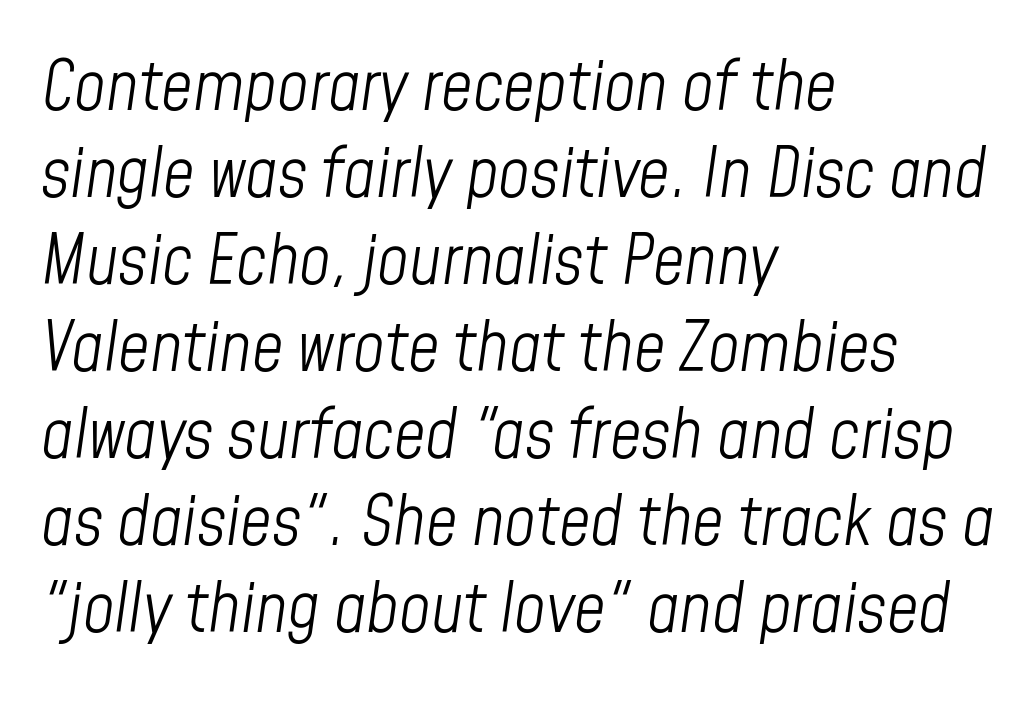
Q: Is the text bold? A: No.
Q: Is the text italic (slanted)? A: Yes, it leans right by about 8 degrees.
Q: Is the text underlined? A: No.
Q: How is the paragraph aligned? A: Left-aligned.
Q: Is the spacing between letters normal or unusually wide? A: Normal.
Q: Is the spacing between lines tight, normal or loose? A: Normal.
Q: Width (condensed, normal, or wide)? A: Condensed.
Q: Stroke contrast? A: Low.
Q: x-height? A: Medium.
Q: Monospaced? A: No.
